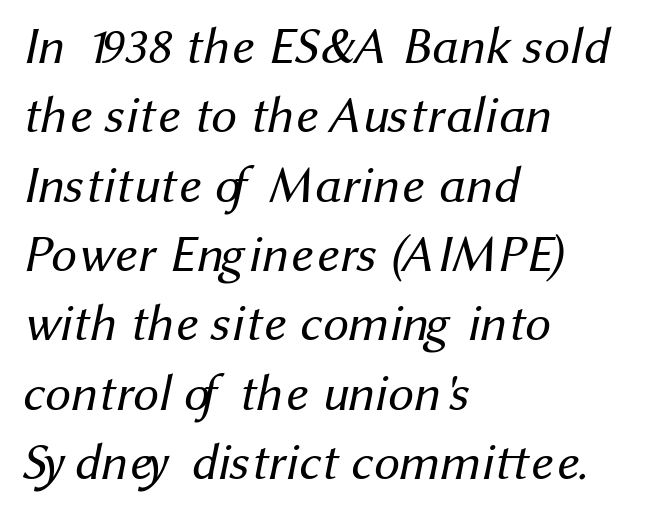
The rag falls on the right side of this text block. These lines keep a tight, regular rhythm from letter to letter. What's the leading like? Ordinary, nothing unusual. Letterform terminals end flat and unadorned throughout the passage. A clean baseline with only descenders dipping below it.
